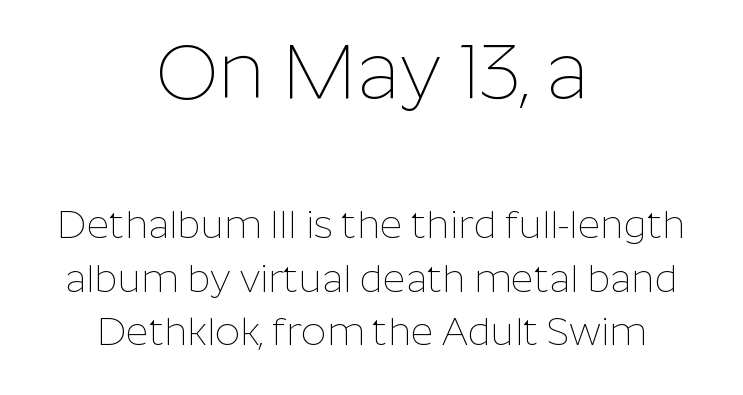
The image shows 78 px thin sans-serif type, upright; set centered, normal line spacing (1.37x), normal letter spacing, not underlined; the first (top) block is 2.0x larger; low stroke contrast and a medium x-height.
